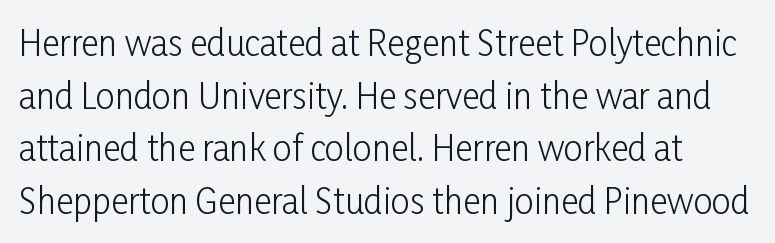
{"serif": "no", "italic": "no", "bold": "no", "weight": "light", "width": "condensed", "stroke_contrast": "low", "x_height": "medium", "monospaced": "no", "underline": "no", "line_spacing": "normal", "line_spacing_ratio": 1.55, "letter_spacing": "normal", "letter_spacing_em": 0.0, "glyph_px": 34}
